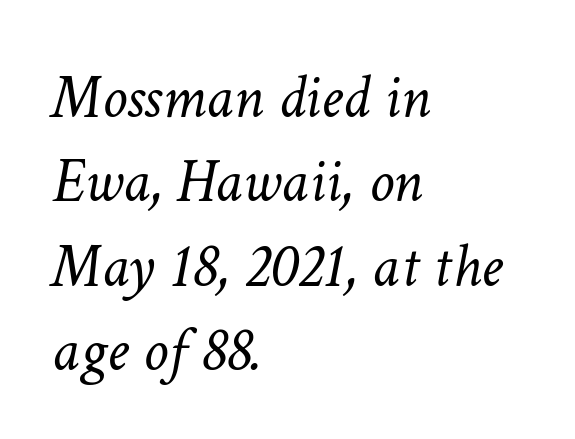
The image shows 63 px light type, italic (leaning right); set left-aligned, normal line spacing (1.34x), normal letter spacing, not underlined; low stroke contrast and a medium x-height.
